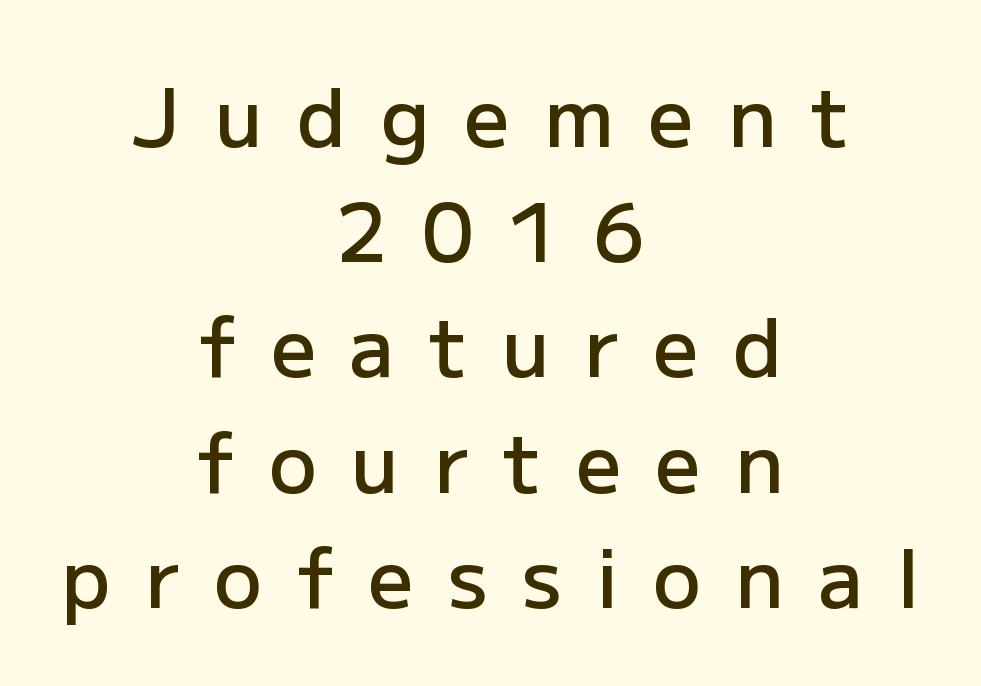
{"serif": "no", "italic": "no", "bold": "semi", "weight": "semibold", "width": "normal", "stroke_contrast": "low", "x_height": "medium", "monospaced": "no", "underline": "no", "align": "center", "line_spacing": "normal", "line_spacing_ratio": 1.44, "letter_spacing": "wide", "letter_spacing_em": 0.43, "glyph_px": 80}
